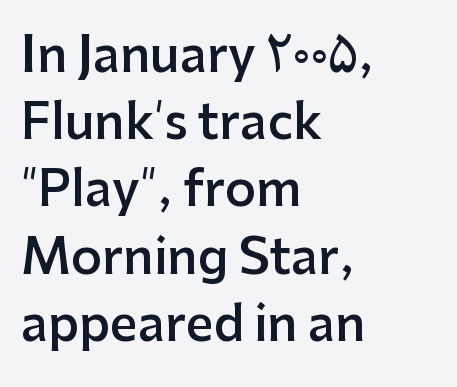
Q: Is the text bold? A: Semi-bold.
Q: Is the text italic (slanted)? A: No, it is upright.
Q: Is the typeface a serif or a sans-serif typeface? A: Sans-serif.
Q: Is the text underlined? A: No.
Q: How is the paragraph aligned? A: Left-aligned.
Q: Is the spacing between letters normal or unusually wide? A: Normal.
Q: Is the spacing between lines tight, normal or loose? A: Normal.
Q: Width (condensed, normal, or wide)? A: Normal.
Q: Stroke contrast? A: Low.
Q: x-height? A: Medium.
Q: Monospaced? A: No.
